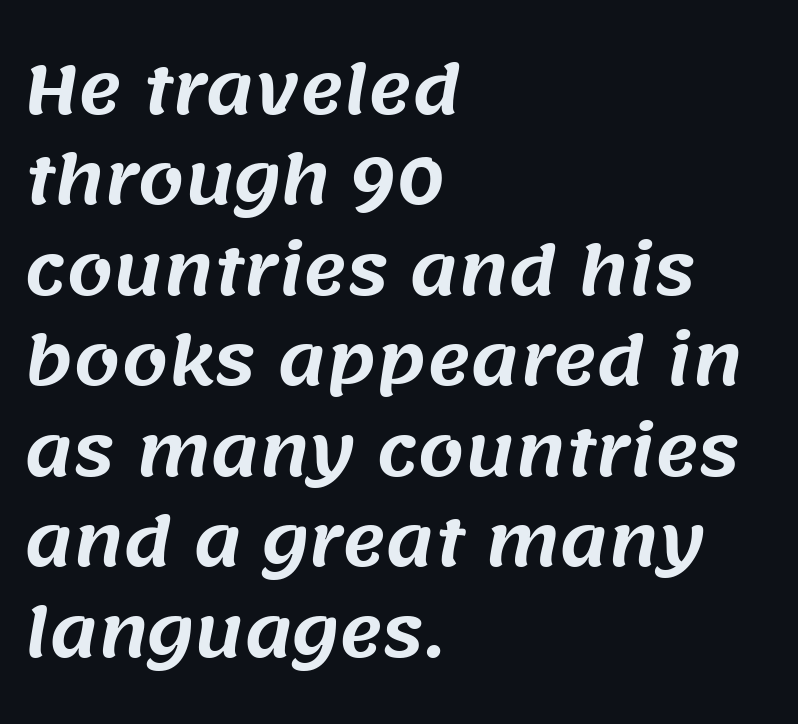
{"serif": "no", "width": "normal", "stroke_contrast": "medium", "x_height": "large", "monospaced": "no", "underline": "no", "align": "left", "line_spacing": "normal", "line_spacing_ratio": 1.37, "letter_spacing": "normal", "letter_spacing_em": 0.0, "glyph_px": 66}
